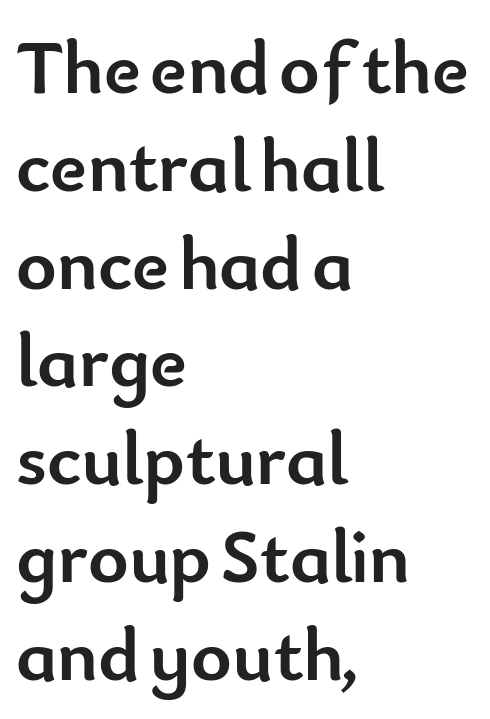
{"serif": "no", "italic": "no", "bold": "yes", "weight": "semibold", "width": "normal", "stroke_contrast": "low", "x_height": "small", "monospaced": "no", "underline": "no", "align": "left", "line_spacing": "normal", "line_spacing_ratio": 1.27, "letter_spacing": "normal", "letter_spacing_em": 0.0, "glyph_px": 77}
